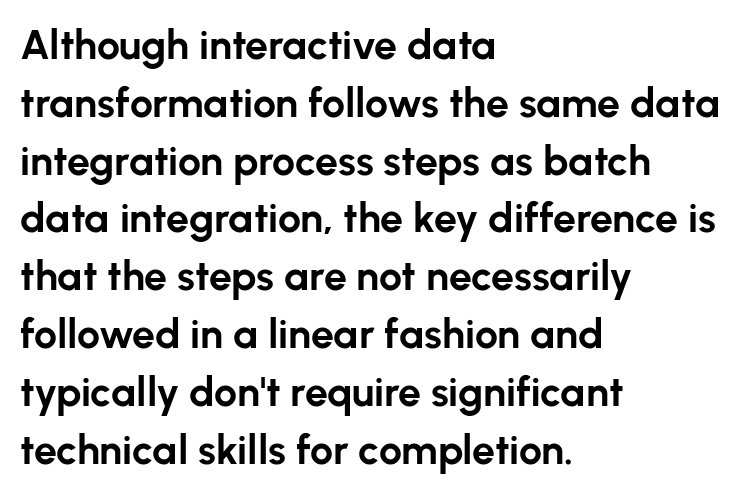
{"serif": "no", "italic": "no", "bold": "yes", "weight": "bold", "width": "normal", "stroke_contrast": "low", "x_height": "medium", "monospaced": "no", "underline": "no", "align": "left", "line_spacing": "normal", "line_spacing_ratio": 1.41, "letter_spacing": "normal", "letter_spacing_em": 0.0, "glyph_px": 41}
